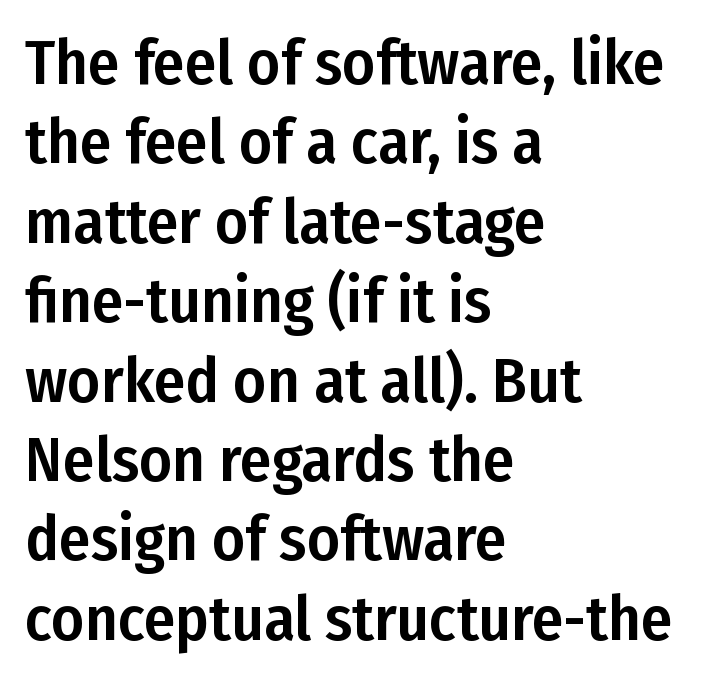
The image shows 63 px condensed sans-serif type, upright; set left-aligned, normal line spacing (1.26x), normal letter spacing, not underlined; low stroke contrast and a medium x-height.
